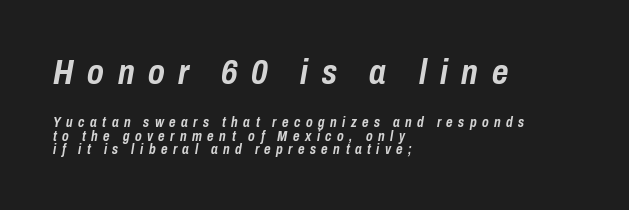
{"italic": "yes", "lean": "right", "slant_degrees": 10, "bold": "yes", "weight": "semibold", "width": "condensed", "stroke_contrast": "low", "x_height": "medium", "monospaced": "no", "underline": "no", "align": "left", "line_spacing": "tight", "line_spacing_ratio": 0.95, "letter_spacing": "wide", "letter_spacing_em": 0.39, "larger_block": "first", "size_ratio": 2.5, "glyph_px": 35}
